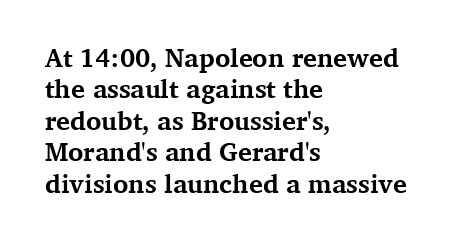
{"italic": "no", "bold": "yes", "underline": "no", "align": "left", "line_spacing_ratio": 1.21, "letter_spacing": "normal", "letter_spacing_em": 0.0, "glyph_px": 26}
